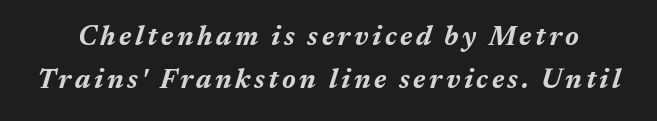
The image shows 27 px bold type, italic (leaning right); set normal line spacing (1.58x), not underlined.
